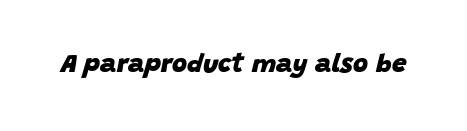
Q: Is the text bold? A: Yes.
Q: Is the text italic (slanted)? A: Yes, it leans right by about 15 degrees.
Q: Is the text underlined? A: No.
Q: Is the spacing between letters normal or unusually wide? A: Normal.
